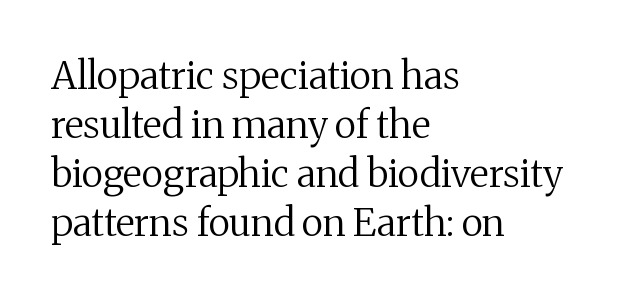
The image shows 38 px regular-weight serif type, upright; set left-aligned, normal line spacing (1.29x), normal letter spacing, not underlined; medium stroke contrast and a medium x-height.
